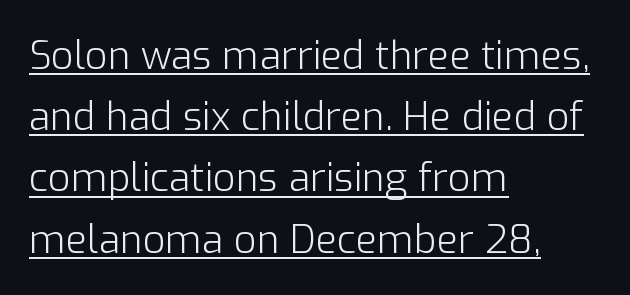
The image shows 39 px light sans-serif type, upright; set left-aligned, normal line spacing (1.57x), normal letter spacing, underlined; low stroke contrast and a medium x-height.
